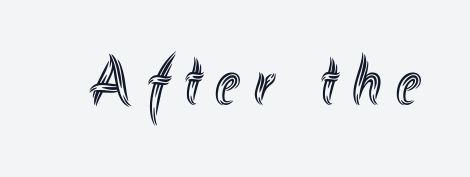
Q: Is the text italic (slanted)? A: Yes.
Q: Is the text underlined? A: No.
Q: Is the spacing between letters normal or unusually wide? A: Unusually wide.
Q: Width (condensed, normal, or wide)? A: Condensed.
Q: x-height? A: Small.
Q: Monospaced? A: No.
